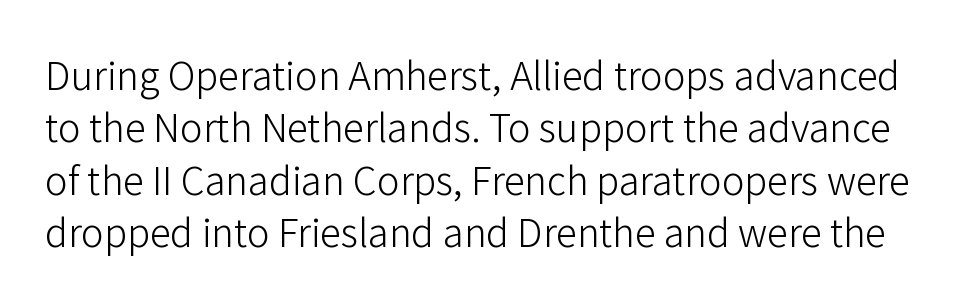
Q: Is the text bold? A: No.
Q: Is the text italic (slanted)? A: No, it is upright.
Q: Is the typeface a serif or a sans-serif typeface? A: Sans-serif.
Q: Is the text underlined? A: No.
Q: Is the spacing between letters normal or unusually wide? A: Normal.
Q: Is the spacing between lines tight, normal or loose? A: Normal.
Q: Width (condensed, normal, or wide)? A: Normal.
Q: Stroke contrast? A: Low.
Q: x-height? A: Medium.
Q: Monospaced? A: No.
